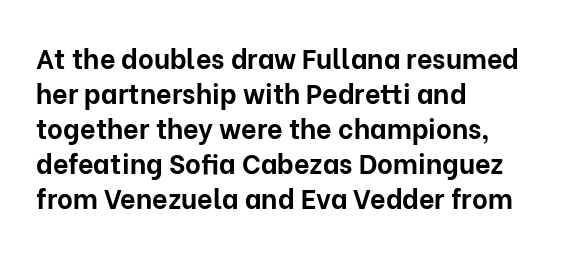
Q: Is the text bold? A: Yes.
Q: Is the text italic (slanted)? A: No, it is upright.
Q: Is the text underlined? A: No.
Q: How is the paragraph aligned? A: Left-aligned.
Q: Is the spacing between letters normal or unusually wide? A: Normal.
Q: Is the spacing between lines tight, normal or loose? A: Normal.
